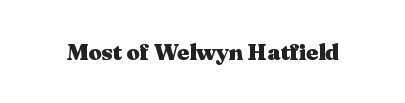
The image shows 23 px bold type, upright; set normal letter spacing, not underlined.
